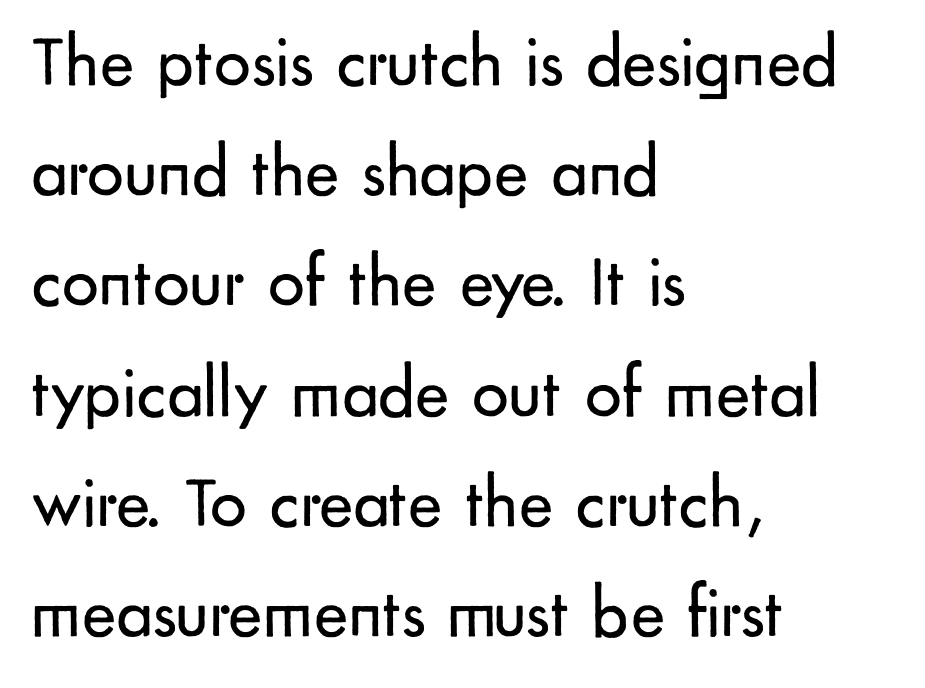
A roman cut, with each character standing at attention. How are the letters spaced? Ordinarily, with no added tracking. Every row of glyphs begins at an identical x-position on the left. The letters advance in unequal steps, a hallmark of proportional type.
